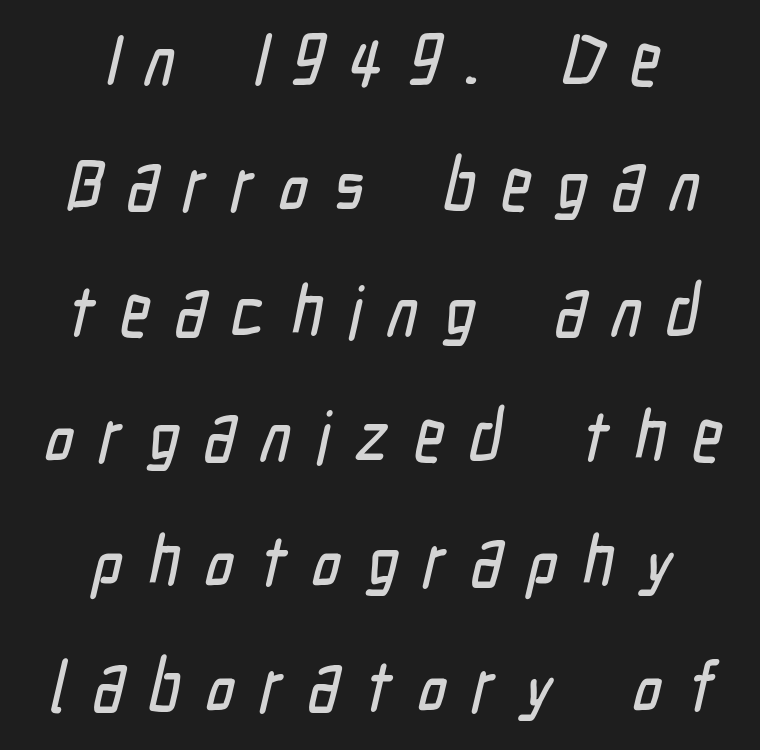
Q: Is the typeface a serif or a sans-serif typeface? A: Sans-serif.
Q: Is the text underlined? A: No.
Q: How is the paragraph aligned? A: Centered.
Q: Is the spacing between letters normal or unusually wide? A: Unusually wide.
Q: Width (condensed, normal, or wide)? A: Condensed.
Q: Stroke contrast? A: Low.
Q: x-height? A: Medium.
Q: Monospaced? A: No.
